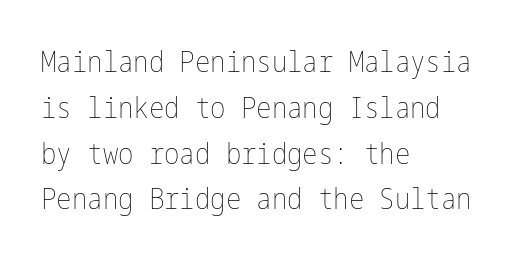
The image shows 29 px thin, condensed type, upright; set left-aligned, normal line spacing (1.58x), normal letter spacing, not underlined; low stroke contrast and a medium x-height.
